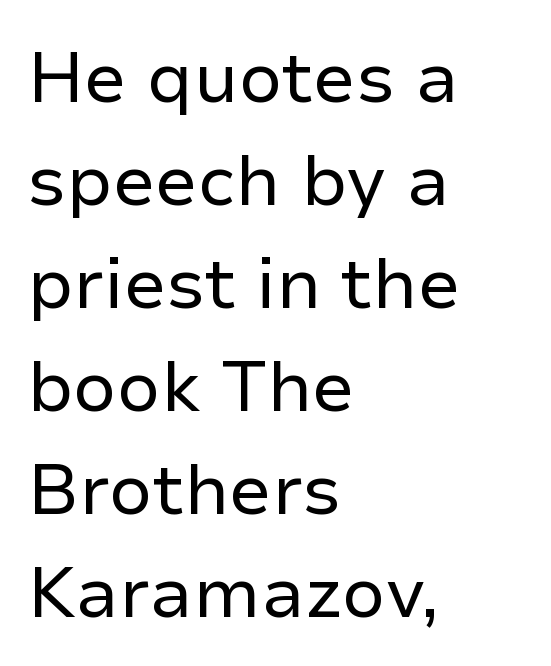
The image shows 71 px regular-weight sans-serif type, upright; set left-aligned, normal line spacing (1.45x), normal letter spacing, not underlined; low stroke contrast and a medium x-height.
